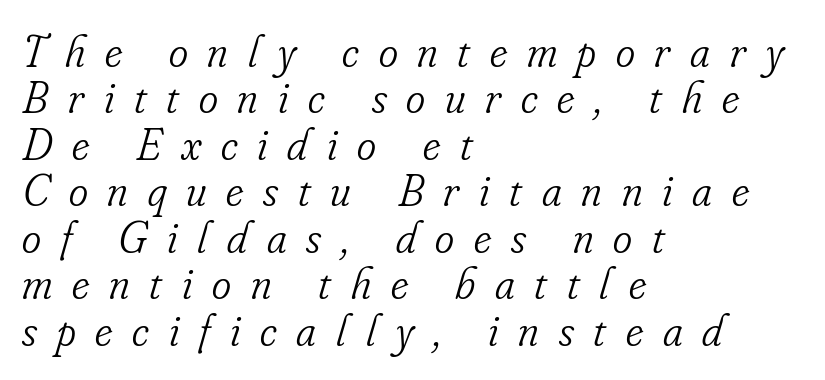
The image shows 46 px light, condensed serif type, italic (leaning right); set left-aligned, tight line spacing (1.01x), unusually wide letter spacing (+0.43 em), not underlined; low stroke contrast and a small x-height.
